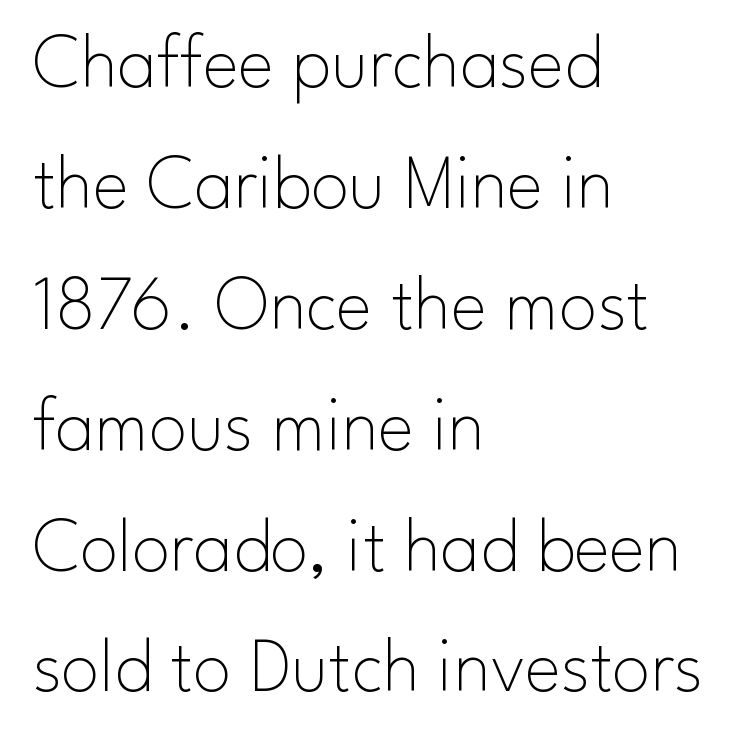
The image shows 77 px thin sans-serif type, upright; set left-aligned, normal line spacing (1.57x), normal letter spacing, not underlined; low stroke contrast and a small x-height.
